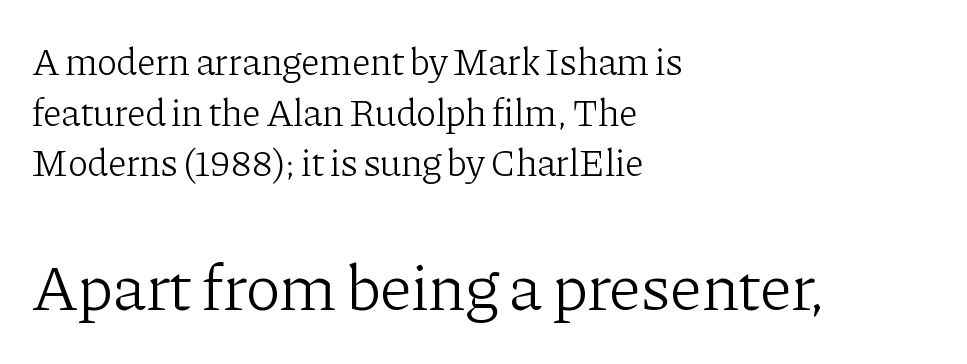
The passage shown is not underscored anywhere. A typesetter would call this zero additional tracking. The setting favours the left margin, as ordinary paragraphs usually do. These lines were composed using upright roman letters.
